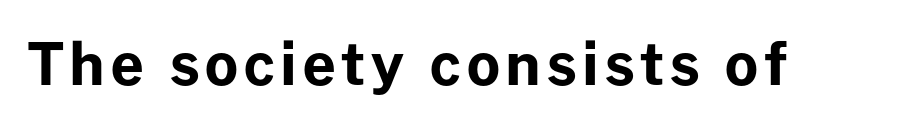
Q: Is the text bold? A: Yes.
Q: Is the text italic (slanted)? A: No, it is upright.
Q: Is the typeface a serif or a sans-serif typeface? A: Sans-serif.
Q: Is the text underlined? A: No.
Q: Width (condensed, normal, or wide)? A: Normal.
Q: Stroke contrast? A: Low.
Q: x-height? A: Medium.
Q: Monospaced? A: No.
